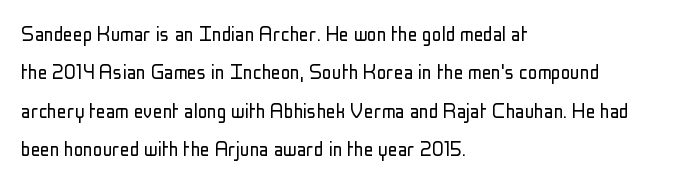
Plain, unruled lines of type. No heavy texture on the line: the type isn't bold. Look at the tracking — it's just the regular setting, nothing added. The axis of the letterforms is exactly vertical. The rows are spaced the way most documents space them.
